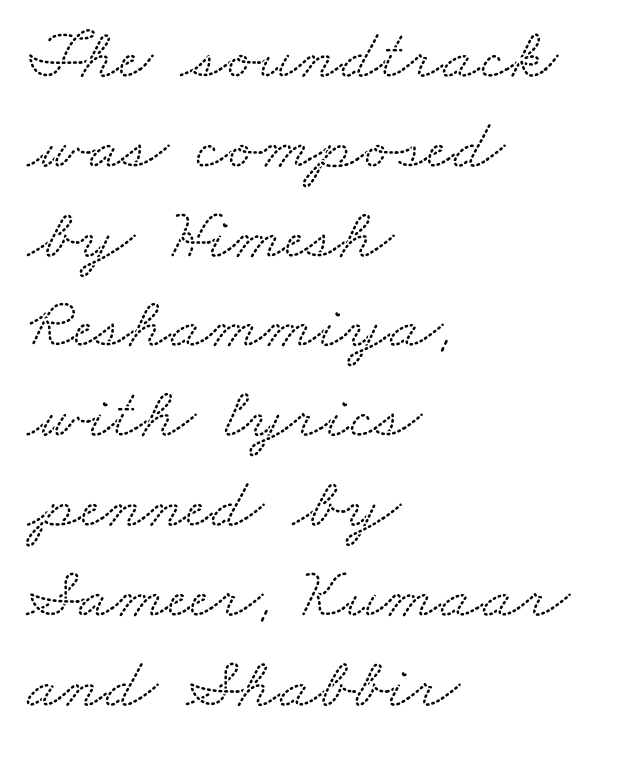
Q: Is the typeface a serif or a sans-serif typeface? A: Serif.
Q: Is the text underlined? A: No.
Q: How is the paragraph aligned? A: Left-aligned.
Q: Is the spacing between letters normal or unusually wide? A: Normal.
Q: Width (condensed, normal, or wide)? A: Wide.
Q: Stroke contrast? A: Low.
Q: x-height? A: Small.
Q: Monospaced? A: No.
